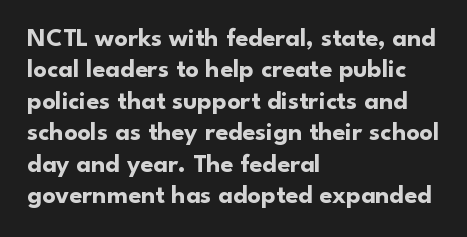
The image shows 26 px bold type, upright; set left-aligned, line spacing 1.21x, normal letter spacing, not underlined.
